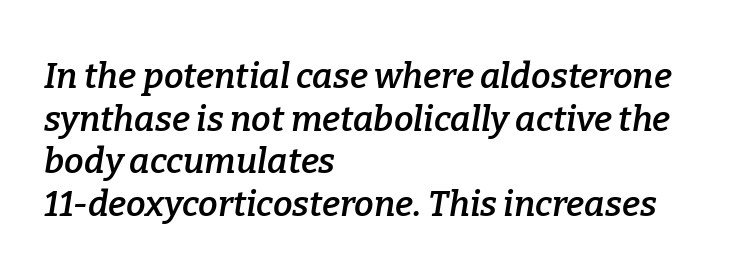
The image shows 35 px semibold serif type, italic (leaning right); set left-aligned, line spacing 1.22x, normal letter spacing, not underlined; low stroke contrast and a medium x-height.
